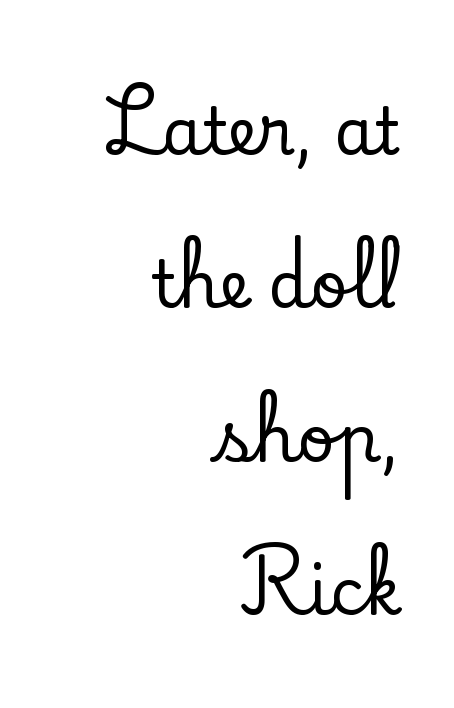
{"serif": "yes", "italic": "no", "width": "normal", "stroke_contrast": "low", "x_height": "small", "monospaced": "no", "underline": "no", "align": "right", "line_spacing": "loose", "line_spacing_ratio": 2.36, "letter_spacing": "normal", "letter_spacing_em": 0.0, "glyph_px": 65}
